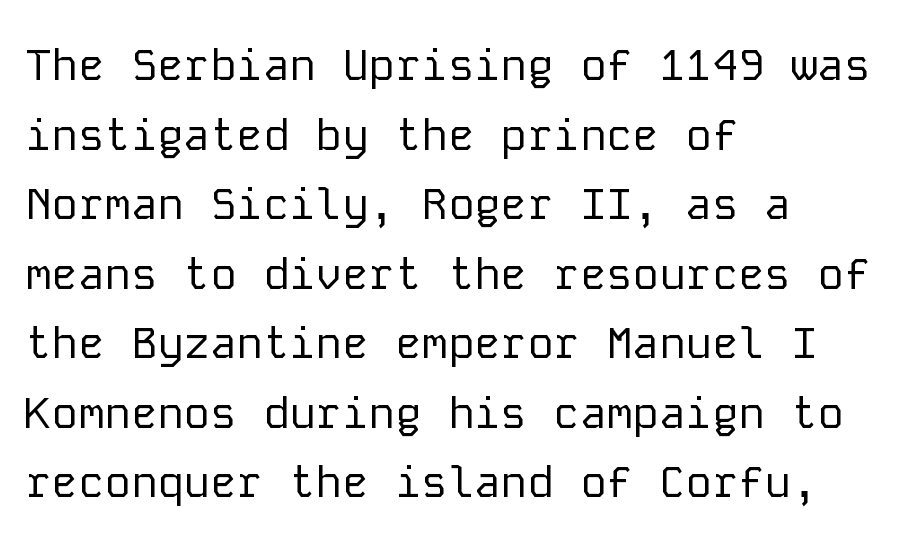
Q: Is the text bold? A: No.
Q: Is the text italic (slanted)? A: No, it is upright.
Q: Is the typeface a serif or a sans-serif typeface? A: Sans-serif.
Q: Is the text underlined? A: No.
Q: How is the paragraph aligned? A: Left-aligned.
Q: Is the spacing between letters normal or unusually wide? A: Normal.
Q: Is the spacing between lines tight, normal or loose? A: Normal.
Q: Width (condensed, normal, or wide)? A: Normal.
Q: Stroke contrast? A: Low.
Q: x-height? A: Medium.
Q: Monospaced? A: Yes.
